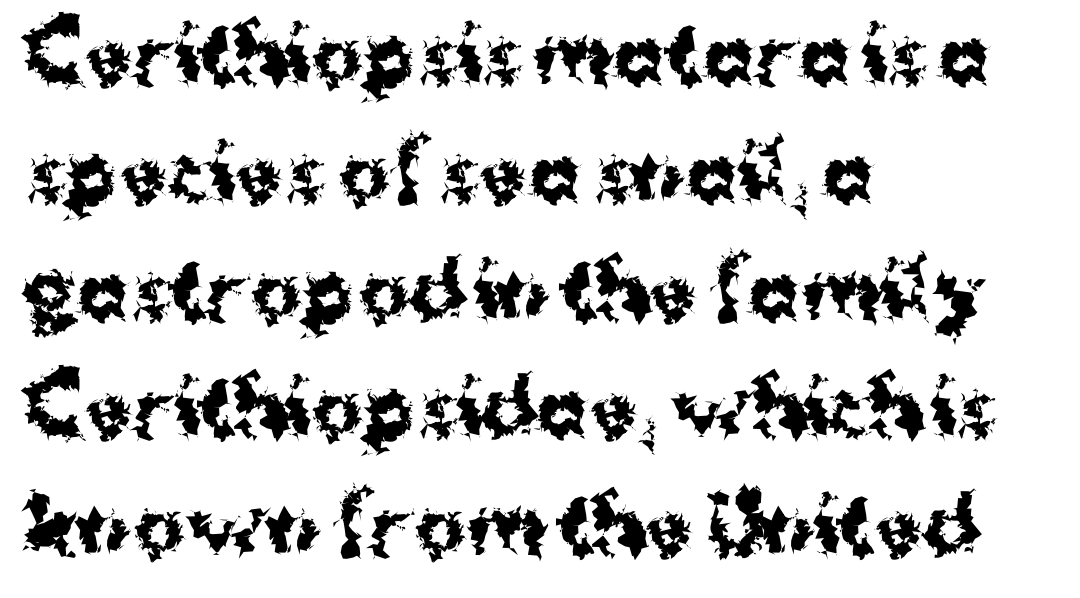
Q: Is the text bold? A: Yes.
Q: Is the text italic (slanted)? A: No, it is upright.
Q: Is the typeface a serif or a sans-serif typeface? A: Sans-serif.
Q: Is the text underlined? A: No.
Q: How is the paragraph aligned? A: Left-aligned.
Q: Is the spacing between letters normal or unusually wide? A: Normal.
Q: Is the spacing between lines tight, normal or loose? A: Normal.
Q: Width (condensed, normal, or wide)? A: Normal.
Q: Stroke contrast? A: Medium.
Q: x-height? A: Medium.
Q: Monospaced? A: No.
